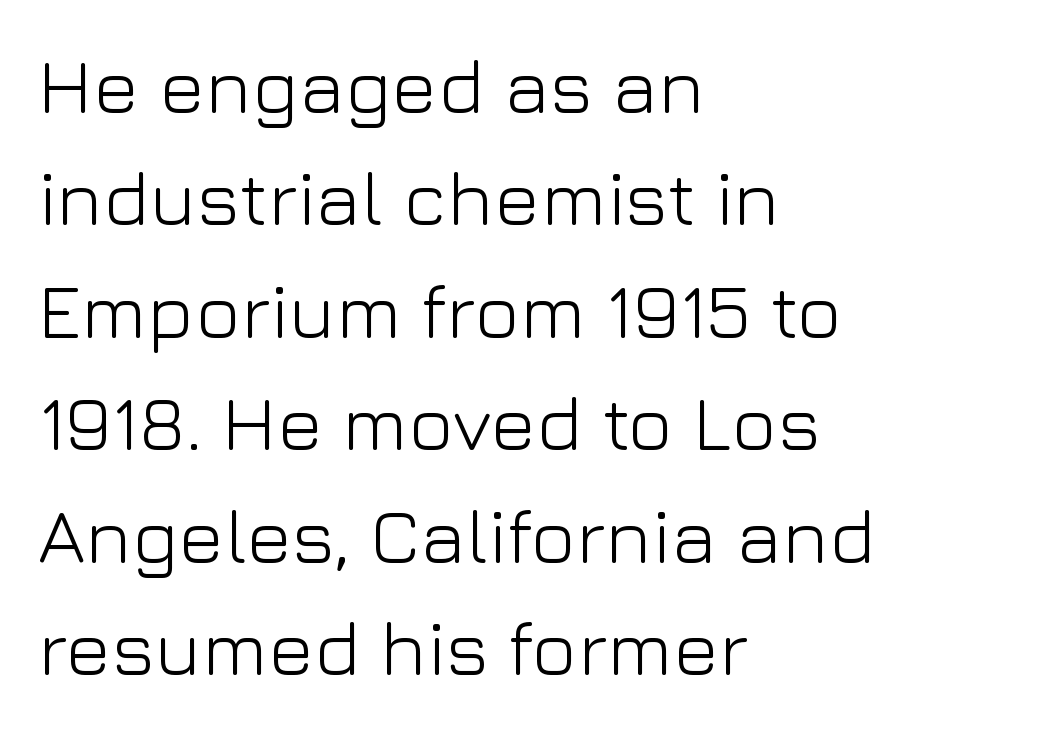
{"serif": "no", "italic": "no", "bold": "no", "weight": "light", "width": "normal", "stroke_contrast": "low", "x_height": "medium", "monospaced": "no", "underline": "no", "align": "left", "line_spacing": "normal", "line_spacing_ratio": 1.46, "letter_spacing": "normal", "letter_spacing_em": 0.0, "glyph_px": 77}
